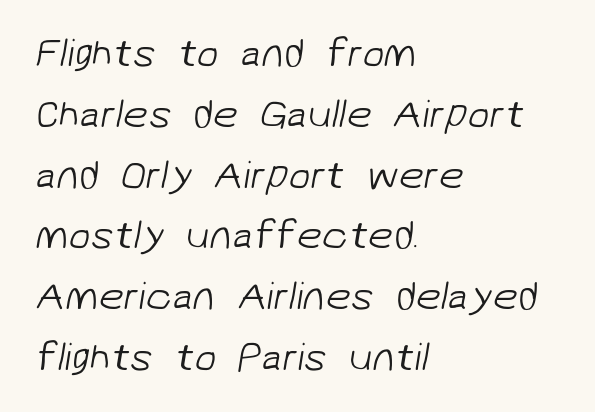
The image shows 40 px light sans-serif type; set left-aligned, normal line spacing (1.52x), normal letter spacing, not underlined; low stroke contrast and a medium x-height.
